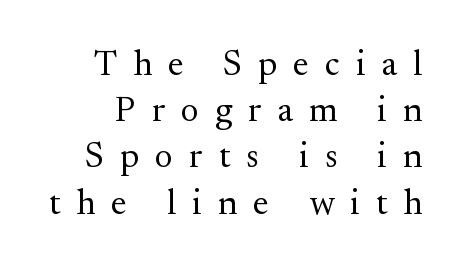
The image shows 35 px regular-weight serif type, upright; set normal line spacing (1.32x), unusually wide letter spacing (+0.46 em), not underlined; medium stroke contrast and a small x-height.
